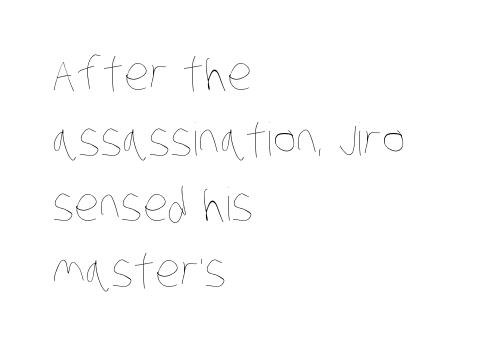
Q: Is the text bold? A: No.
Q: Is the text underlined? A: No.
Q: How is the paragraph aligned? A: Left-aligned.
Q: Is the spacing between letters normal or unusually wide? A: Normal.
Q: Is the spacing between lines tight, normal or loose? A: Normal.
Q: Width (condensed, normal, or wide)? A: Condensed.
Q: Stroke contrast? A: Low.
Q: x-height? A: Large.
Q: Monospaced? A: No.
